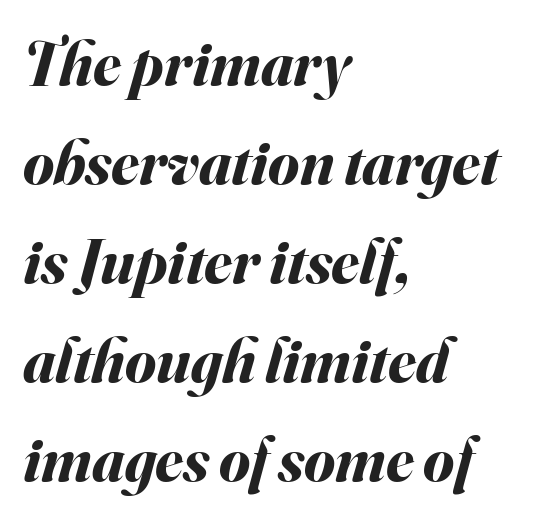
Heft: maximum for text — a bold. Visually the block forms a straight wall on the left and a jagged coastline on the right. Standard letterfit; no display-style spreading of the glyphs. The area under the type is left untouched. Think of a printed novel: that variable character pitch is what you see here. Designer's note — italics engaged.
